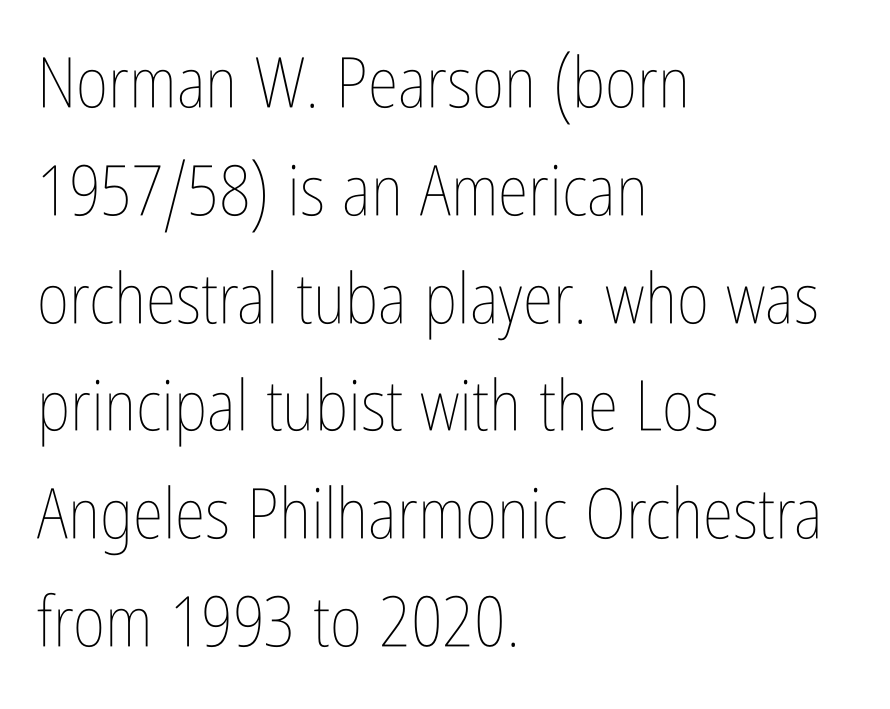
Q: Is the text bold? A: No.
Q: Is the text italic (slanted)? A: No, it is upright.
Q: Is the text underlined? A: No.
Q: How is the paragraph aligned? A: Left-aligned.
Q: Is the spacing between letters normal or unusually wide? A: Normal.
Q: Is the spacing between lines tight, normal or loose? A: Normal.
Q: Width (condensed, normal, or wide)? A: Condensed.
Q: Stroke contrast? A: Low.
Q: x-height? A: Medium.
Q: Monospaced? A: No.
